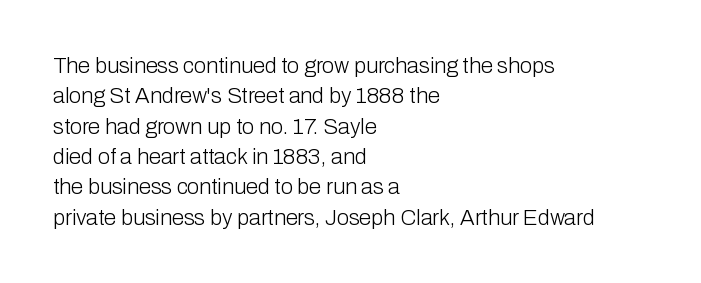
The image shows 22 px text type, upright; set left-aligned, normal line spacing (1.38x), normal letter spacing, not underlined.
